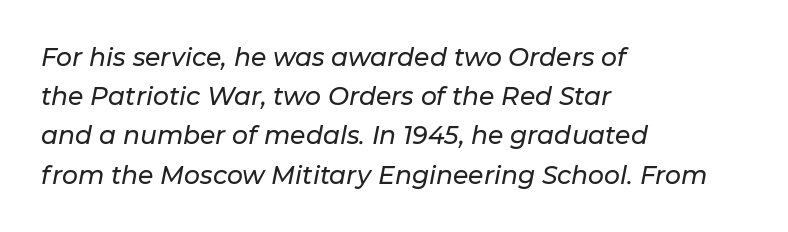
The specimen omits any rule beneath the text block's lines. The specimen reads as italic at a glance. Casual observation: everything's shoved over to the left. Quick note: interline space is typical. This sample uses plain, unmodified letter spacing.
